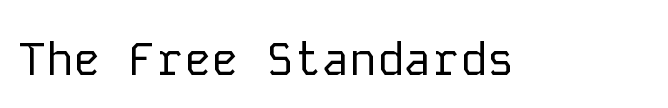
Q: Is the text bold? A: No.
Q: Is the text italic (slanted)? A: No, it is upright.
Q: Is the typeface a serif or a sans-serif typeface? A: Sans-serif.
Q: Is the text underlined? A: No.
Q: Is the spacing between letters normal or unusually wide? A: Normal.
Q: Width (condensed, normal, or wide)? A: Normal.
Q: Stroke contrast? A: Low.
Q: x-height? A: Medium.
Q: Monospaced? A: Yes.
